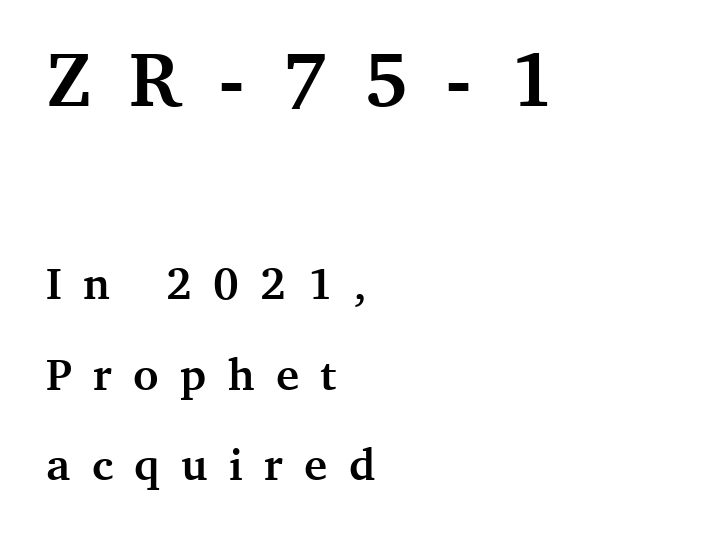
The image shows 77 px semibold serif type, upright; set left-aligned, loose line spacing (2.05x), unusually wide letter spacing (+0.49 em), not underlined; the first (top) block is 1.75x larger; medium stroke contrast and a medium x-height.
